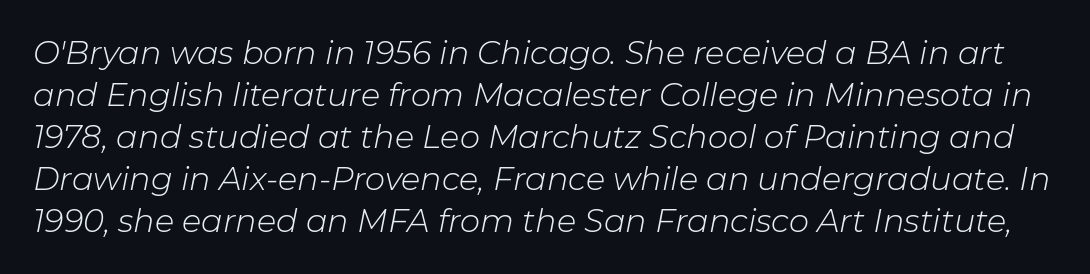
{"italic": "yes", "lean": "right", "slant_degrees": 11, "bold": "no", "weight": "light", "width": "normal", "stroke_contrast": "low", "x_height": "medium", "monospaced": "no", "underline": "no", "line_spacing": "normal", "line_spacing_ratio": 1.31, "letter_spacing": "normal", "letter_spacing_em": 0.0, "glyph_px": 32}
